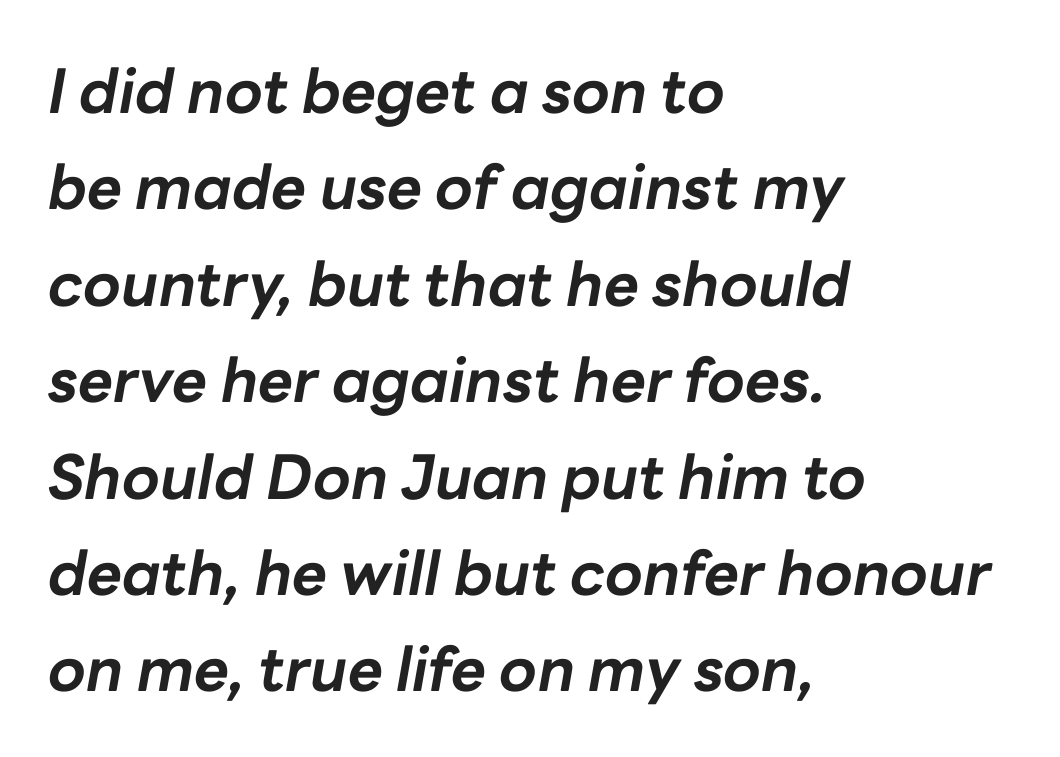
{"italic": "yes", "lean": "right", "slant_degrees": 10, "bold": "yes", "weight": "bold", "width": "normal", "stroke_contrast": "low", "x_height": "medium", "monospaced": "no", "underline": "no", "align": "left", "line_spacing": "normal", "line_spacing_ratio": 1.58, "letter_spacing": "normal", "letter_spacing_em": 0.0, "glyph_px": 61}
